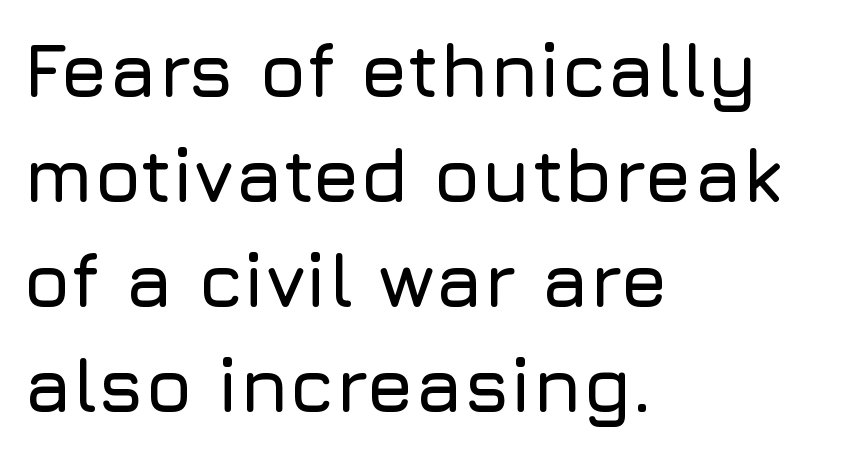
Q: Is the text italic (slanted)? A: No, it is upright.
Q: Is the typeface a serif or a sans-serif typeface? A: Sans-serif.
Q: Is the text underlined? A: No.
Q: How is the paragraph aligned? A: Left-aligned.
Q: Is the spacing between letters normal or unusually wide? A: Normal.
Q: Is the spacing between lines tight, normal or loose? A: Normal.
Q: Width (condensed, normal, or wide)? A: Normal.
Q: Stroke contrast? A: Low.
Q: x-height? A: Medium.
Q: Monospaced? A: No.
